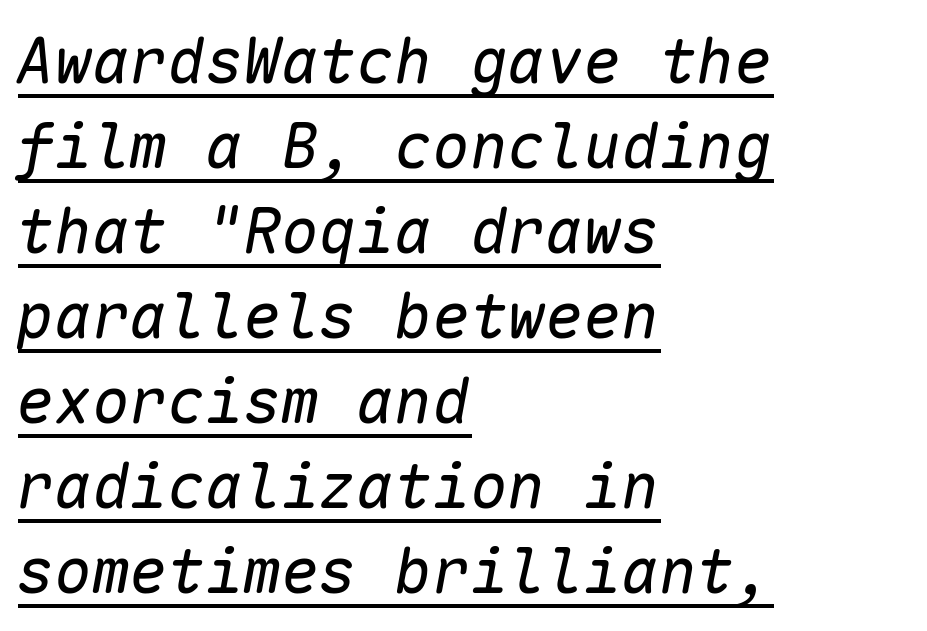
The image shows 63 px regular-weight type, italic (leaning right), monospaced; set left-aligned, normal line spacing (1.35x), normal letter spacing, underlined; low stroke contrast and a medium x-height.
